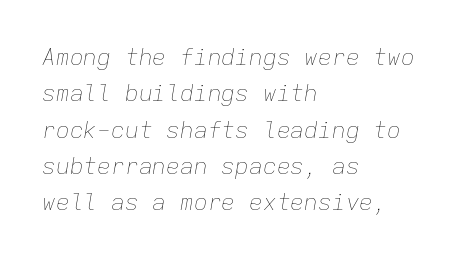
{"italic": "yes", "lean": "right", "slant_degrees": 9, "bold": "no", "underline": "no", "align": "left", "line_spacing": "normal", "line_spacing_ratio": 1.58, "letter_spacing": "normal", "letter_spacing_em": 0.0, "glyph_px": 23}
